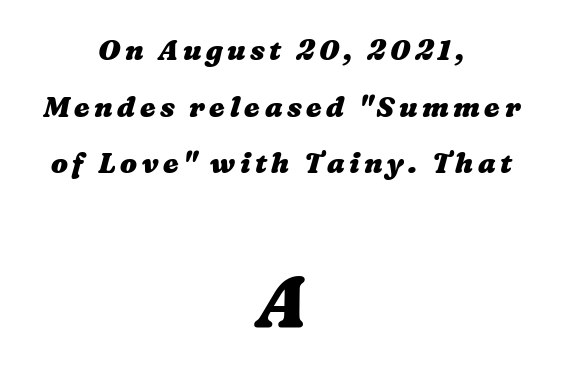
{"bold": "yes", "weight": "heavy", "width": "wide", "stroke_contrast": "medium", "x_height": "medium", "monospaced": "no", "underline": "no", "align": "center", "line_spacing": "loose", "line_spacing_ratio": 2.02, "larger_block": "second", "size_ratio": 2.54, "glyph_px": 71}
